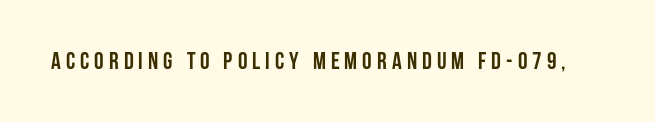
{"italic": "no", "bold": "yes", "underline": "no", "letter_spacing": "wide", "letter_spacing_em": 0.21, "glyph_px": 24}
